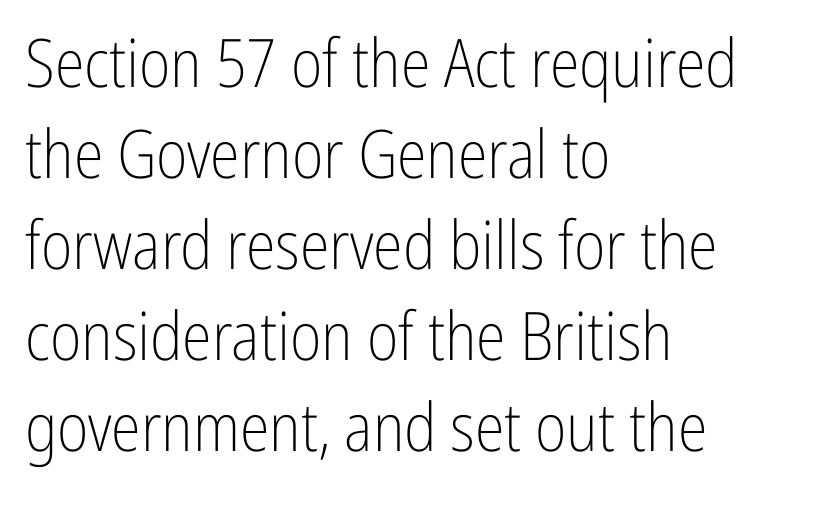
Q: Is the text bold? A: No.
Q: Is the text italic (slanted)? A: No, it is upright.
Q: Is the typeface a serif or a sans-serif typeface? A: Sans-serif.
Q: Is the text underlined? A: No.
Q: How is the paragraph aligned? A: Left-aligned.
Q: Is the spacing between letters normal or unusually wide? A: Normal.
Q: Is the spacing between lines tight, normal or loose? A: Normal.
Q: Width (condensed, normal, or wide)? A: Condensed.
Q: Stroke contrast? A: Low.
Q: x-height? A: Medium.
Q: Monospaced? A: No.
